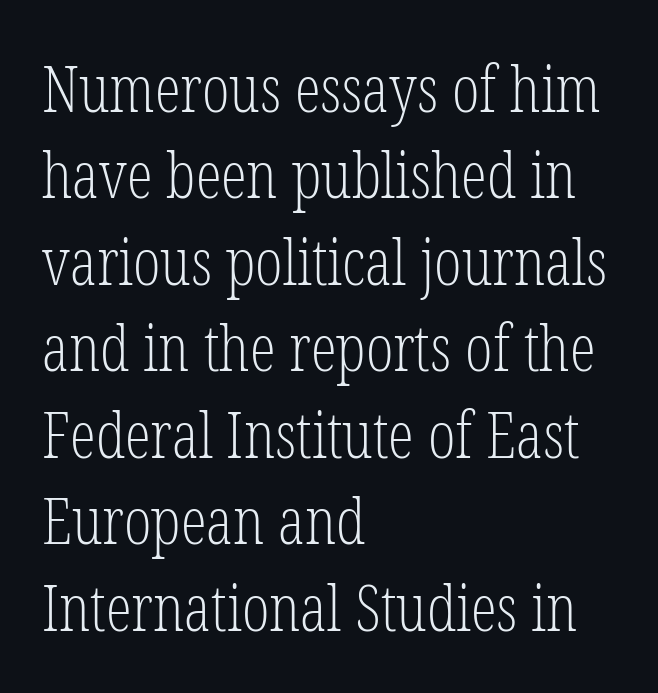
{"serif": "yes", "italic": "no", "bold": "no", "weight": "light", "width": "condensed", "stroke_contrast": "low", "x_height": "medium", "monospaced": "no", "underline": "no", "align": "left", "line_spacing": "normal", "line_spacing_ratio": 1.33, "letter_spacing": "normal", "letter_spacing_em": 0.0, "glyph_px": 65}
